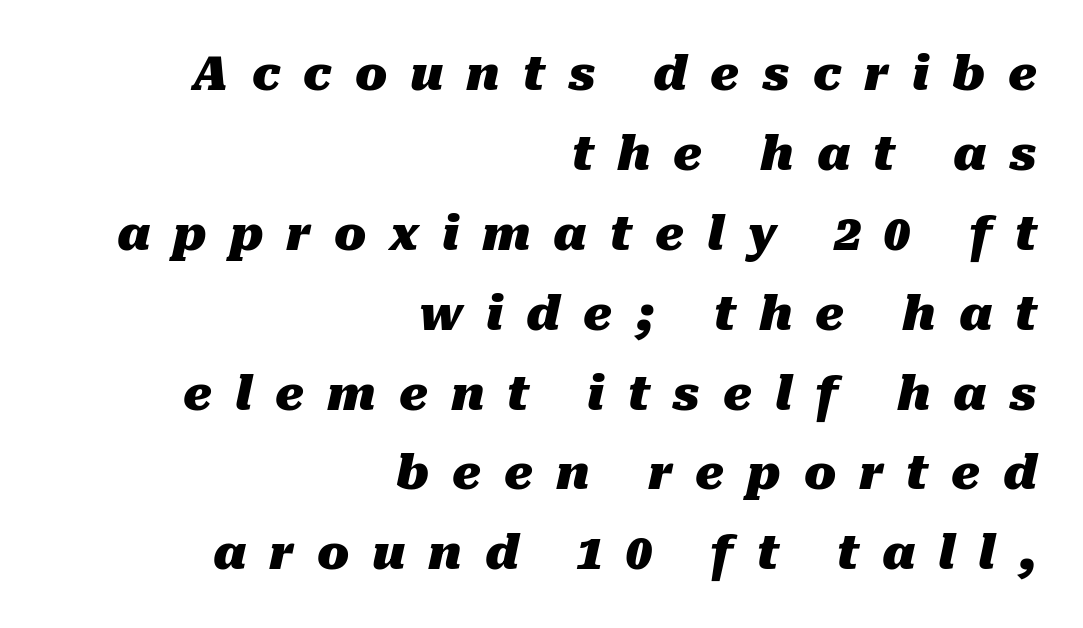
Q: Is the text bold? A: Yes.
Q: Is the text italic (slanted)? A: Yes, it leans right by about 10 degrees.
Q: Is the text underlined? A: No.
Q: How is the paragraph aligned? A: Right-aligned.
Q: Is the spacing between letters normal or unusually wide? A: Unusually wide.
Q: Is the spacing between lines tight, normal or loose? A: Normal.
Q: Width (condensed, normal, or wide)? A: Normal.
Q: Stroke contrast? A: Medium.
Q: x-height? A: Medium.
Q: Monospaced? A: No.
